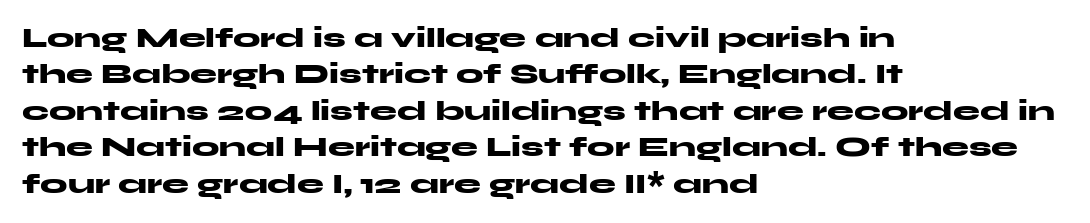
Q: Is the text bold? A: Yes.
Q: Is the text italic (slanted)? A: No, it is upright.
Q: Is the text underlined? A: No.
Q: How is the paragraph aligned? A: Left-aligned.
Q: Is the spacing between letters normal or unusually wide? A: Normal.
Q: Is the spacing between lines tight, normal or loose? A: Normal.
